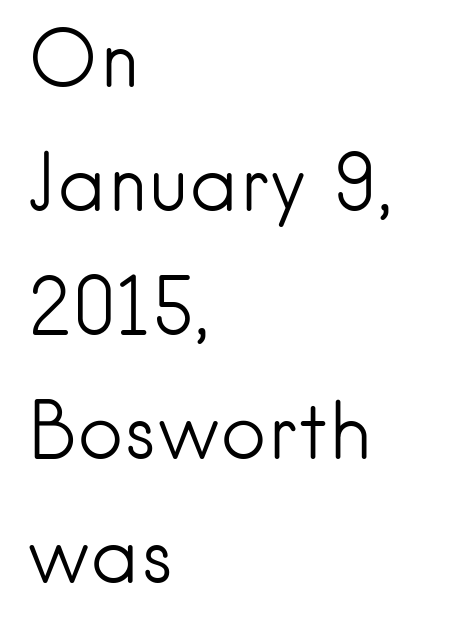
Q: Is the text bold? A: No.
Q: Is the text italic (slanted)? A: No, it is upright.
Q: Is the typeface a serif or a sans-serif typeface? A: Sans-serif.
Q: Is the text underlined? A: No.
Q: How is the paragraph aligned? A: Left-aligned.
Q: Is the spacing between letters normal or unusually wide? A: Normal.
Q: Is the spacing between lines tight, normal or loose? A: Normal.
Q: Width (condensed, normal, or wide)? A: Normal.
Q: Stroke contrast? A: Low.
Q: x-height? A: Small.
Q: Monospaced? A: No.
